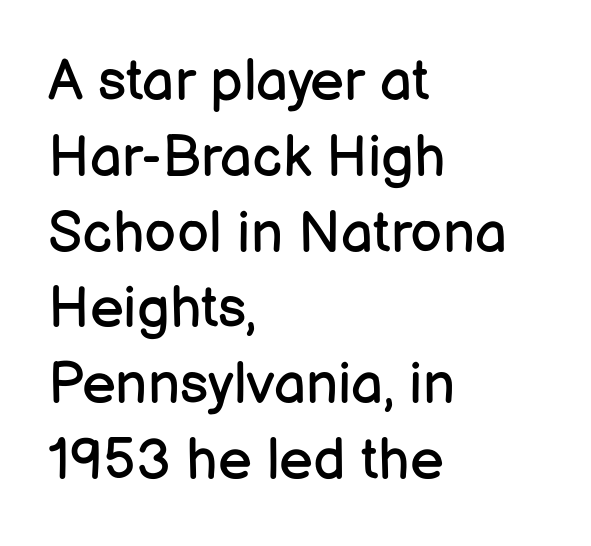
{"serif": "no", "italic": "no", "bold": "no", "weight": "regular", "width": "normal", "stroke_contrast": "low", "x_height": "medium", "monospaced": "no", "underline": "no", "align": "left", "line_spacing": "normal", "line_spacing_ratio": 1.33, "letter_spacing": "normal", "letter_spacing_em": 0.0, "glyph_px": 57}
